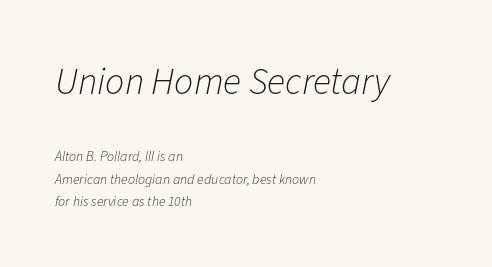
{"italic": "yes", "lean": "right", "slant_degrees": 11, "bold": "no", "weight": "light", "width": "normal", "stroke_contrast": "low", "x_height": "medium", "monospaced": "no", "underline": "no", "align": "left", "line_spacing": "normal", "line_spacing_ratio": 1.6, "letter_spacing": "normal", "letter_spacing_em": 0.0, "larger_block": "first", "size_ratio": 2.71, "glyph_px": 38}
